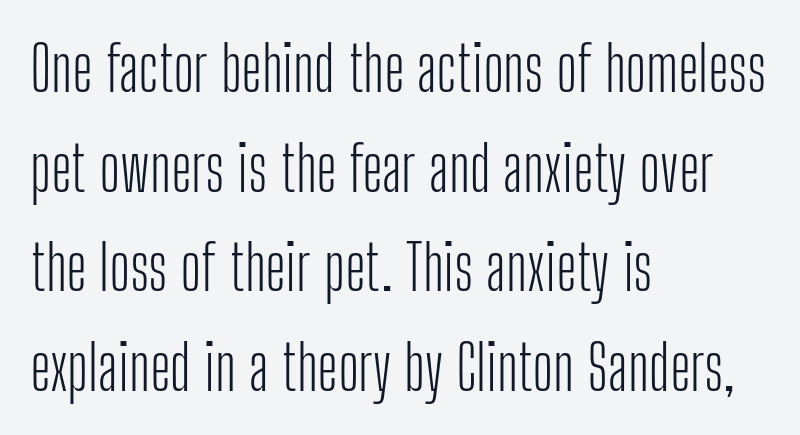
Letters rest on an invisible, unmarked baseline. A student would call this left alignment; a typographer would say flush left, rag right. The type sits square on the baseline with zero lean. Characters follow at the spacing the type designer built in.
